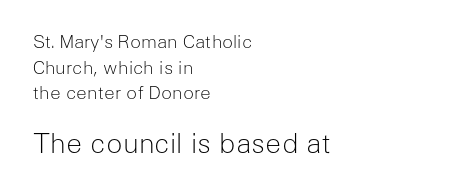
{"italic": "no", "bold": "no", "underline": "no", "align": "left", "line_spacing": "normal", "line_spacing_ratio": 1.42, "letter_spacing": "normal", "letter_spacing_em": 0.0, "larger_block": "second", "size_ratio": 1.5, "glyph_px": 27}
